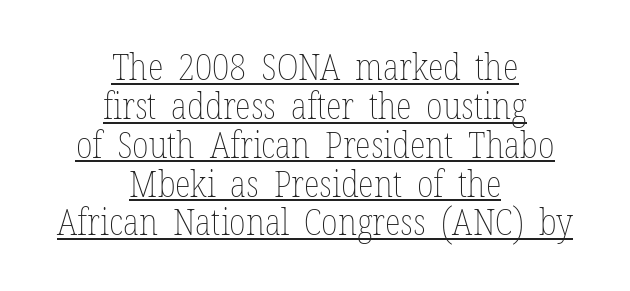
{"italic": "no", "bold": "no", "weight": "thin", "width": "condensed", "stroke_contrast": "low", "x_height": "medium", "monospaced": "no", "underline": "yes", "align": "center", "line_spacing": "tight", "line_spacing_ratio": 1.05, "letter_spacing": "normal", "letter_spacing_em": 0.0, "glyph_px": 37}
